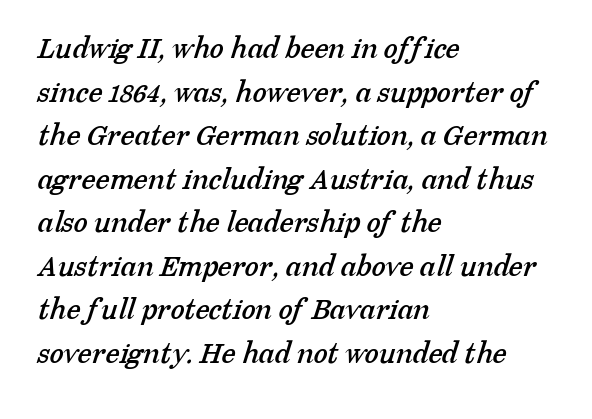
Q: Is the typeface a serif or a sans-serif typeface? A: Serif.
Q: Is the text underlined? A: No.
Q: How is the paragraph aligned? A: Left-aligned.
Q: Is the spacing between letters normal or unusually wide? A: Normal.
Q: Is the spacing between lines tight, normal or loose? A: Normal.
Q: Width (condensed, normal, or wide)? A: Normal.
Q: Stroke contrast? A: Low.
Q: x-height? A: Medium.
Q: Monospaced? A: No.
